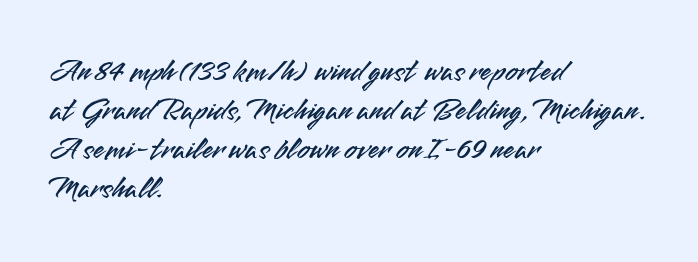
Are there feet on the stems? There aren't — it's a sans. Leftover space on each line is placed entirely after the last word. This sample has the flowing, uneven cadence of proportional lettering. Inter-character spacing is left at the font's built-in metrics.
